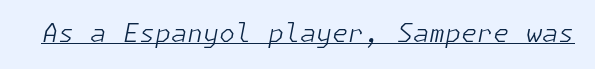
The image shows 26 px text type, italic (leaning right); set normal letter spacing, underlined.
